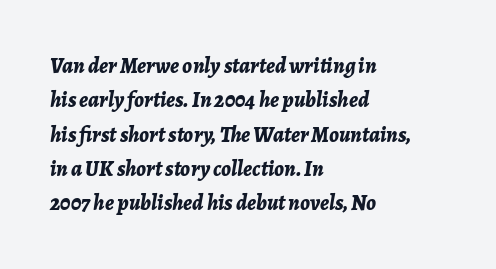
Q: Is the text bold? A: Yes.
Q: Is the text italic (slanted)? A: Yes, it leans right by about 7 degrees.
Q: Is the text underlined? A: No.
Q: How is the paragraph aligned? A: Left-aligned.
Q: Is the spacing between letters normal or unusually wide? A: Normal.
Q: Is the spacing between lines tight, normal or loose? A: Normal.
